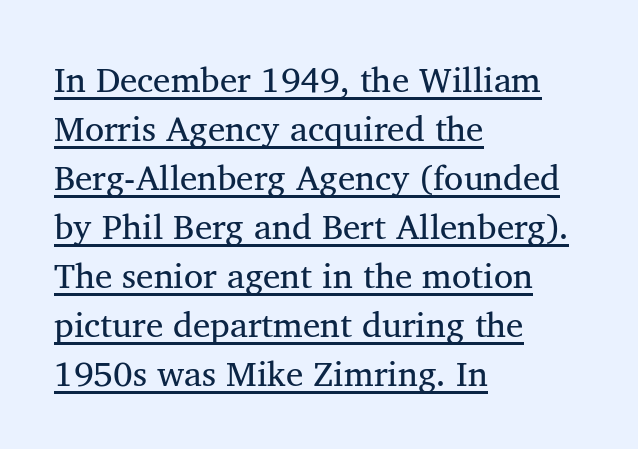
The image shows 35 px regular-weight serif type, upright; set left-aligned, normal line spacing (1.4x), normal letter spacing, underlined; medium stroke contrast and a medium x-height.
